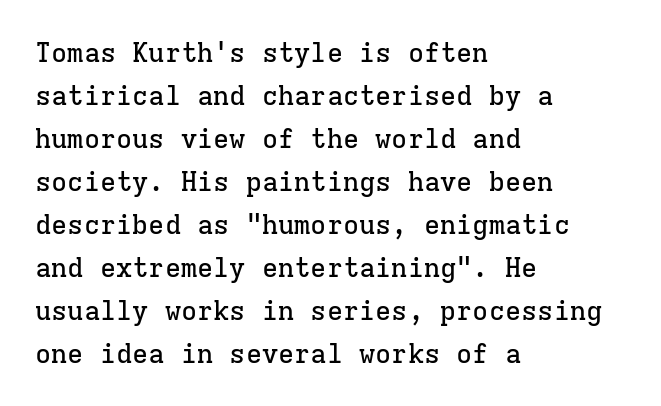
Notice how descenders clear the ascenders below comfortably — that's standard leading. Rendered with straight, roman letterforms. These lines keep a tight, regular rhythm from letter to letter. Only glyphs here, with clear space below each row. Line beginnings align vertically; line endings do not.
